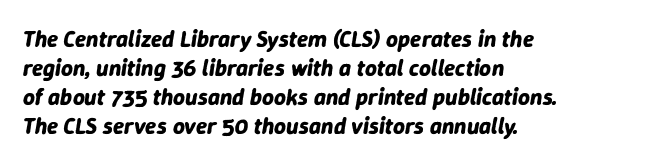
The image shows 23 px bold type, italic (leaning right); set left-aligned, normal line spacing (1.26x), normal letter spacing, not underlined.
